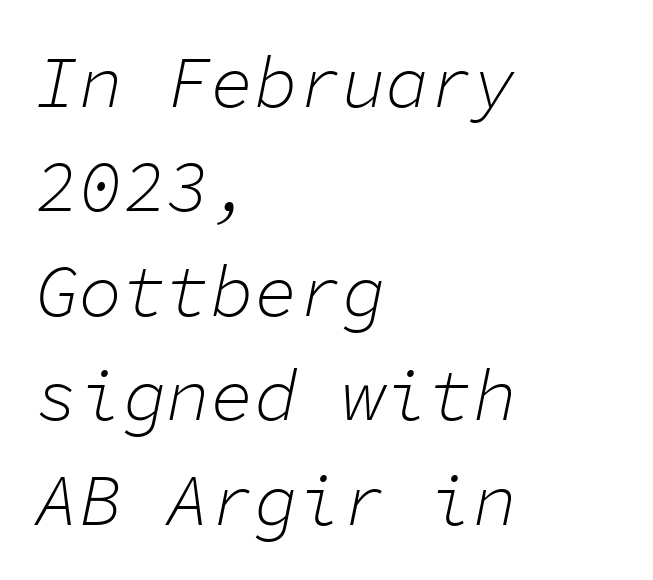
This rendering leaves character spacing at its baseline value. Clear beneath every line of the passage. The passage shown is not bold in any degree. The passage shown leans; its letterforms are oblique. Leading matches the norm, producing a regular column. These lines are rendered in a fixed-pitch font.
